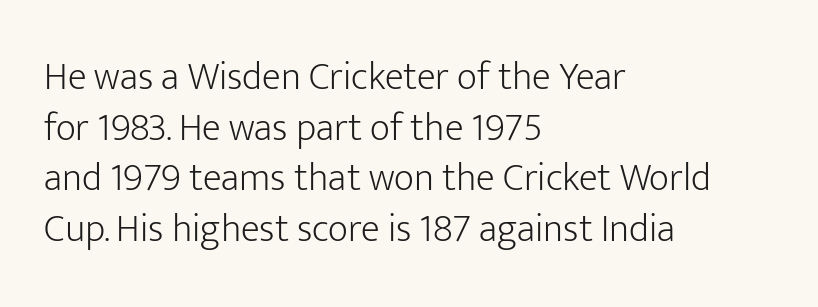
The image shows 39 px light sans-serif type, upright; set left-aligned, normal line spacing (1.3x), normal letter spacing, not underlined; low stroke contrast and a medium x-height.
